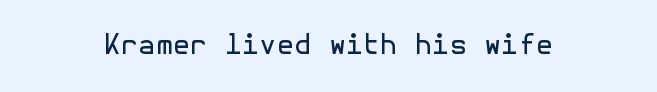
Q: Is the text bold? A: No.
Q: Is the text italic (slanted)? A: No, it is upright.
Q: Is the typeface a serif or a sans-serif typeface? A: Sans-serif.
Q: Is the text underlined? A: No.
Q: How is the paragraph aligned? A: Centered.
Q: Is the spacing between letters normal or unusually wide? A: Normal.
Q: Width (condensed, normal, or wide)? A: Normal.
Q: x-height? A: Medium.
